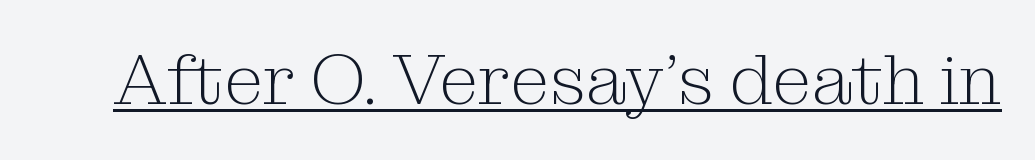
The image shows 71 px light serif type, upright; set normal letter spacing, underlined; medium stroke contrast and a medium x-height.
